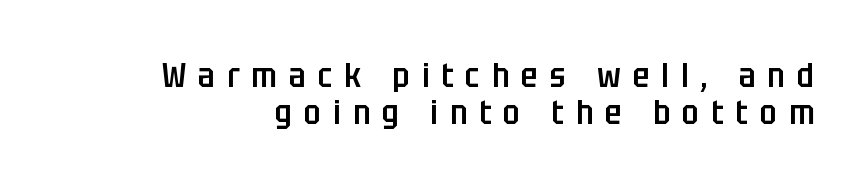
Grotesque or geometric, the face here clearly has no serifs. Closely set lines give the paragraph a compact silhouette. Looks like regular typesetting: each glyph gets only the width it needs. Compared with an ordinary text face, these strokes are moderately heavier — a semibold.
